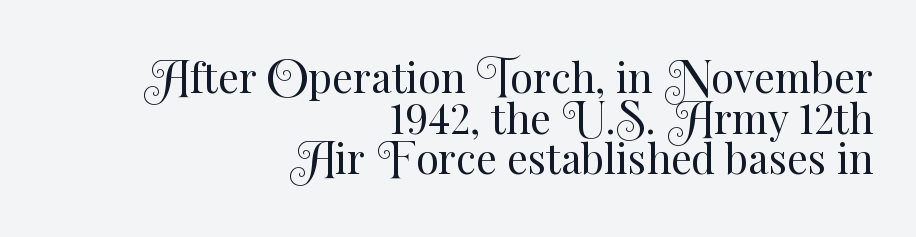
{"italic": "no", "bold": "no", "weight": "regular", "width": "normal", "stroke_contrast": "medium", "x_height": "small", "monospaced": "no", "underline": "no", "align": "right", "line_spacing": "tight", "line_spacing_ratio": 0.99, "letter_spacing": "normal", "letter_spacing_em": 0.0, "glyph_px": 41}
